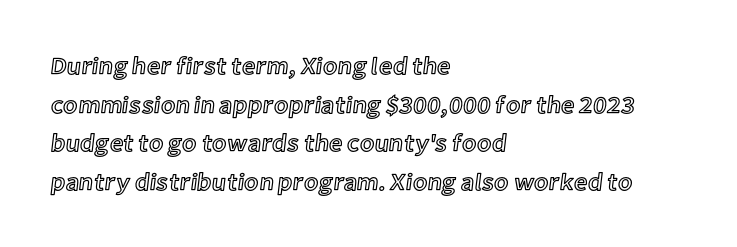
The image shows 24 px text type; set left-aligned, normal line spacing (1.61x), normal letter spacing, not underlined.
